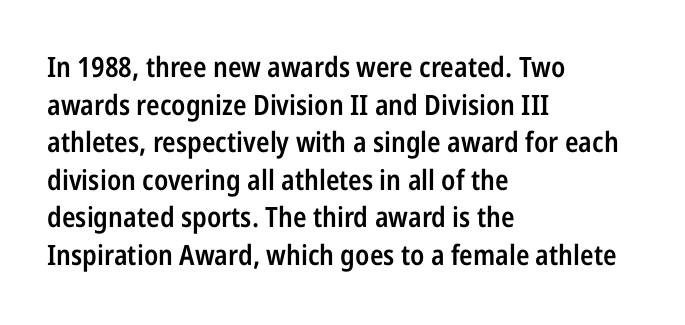
The image shows 28 px semibold, condensed sans-serif type, upright; set left-aligned, normal line spacing (1.34x), normal letter spacing, not underlined; low stroke contrast and a medium x-height.
